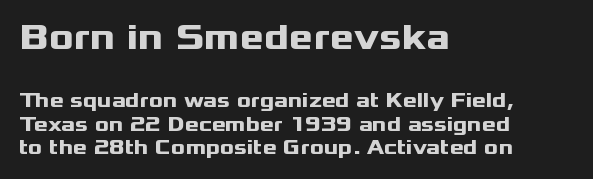
The image shows 37 px heavy, wide sans-serif type, upright; set left-aligned, tight line spacing (1.12x), normal letter spacing, not underlined; the first (top) block is 1.76x larger; medium stroke contrast and a medium x-height.
